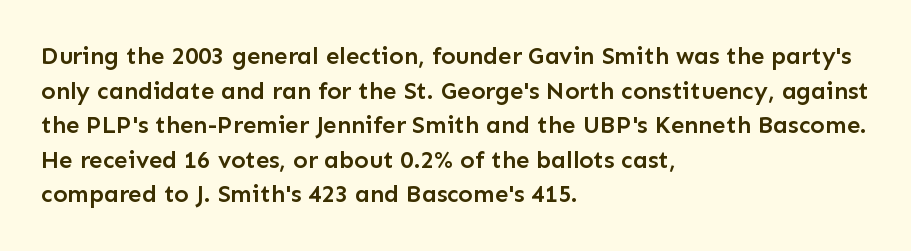
The image shows 24 px text type, upright; set left-aligned, normal line spacing (1.44x), normal letter spacing, not underlined.
